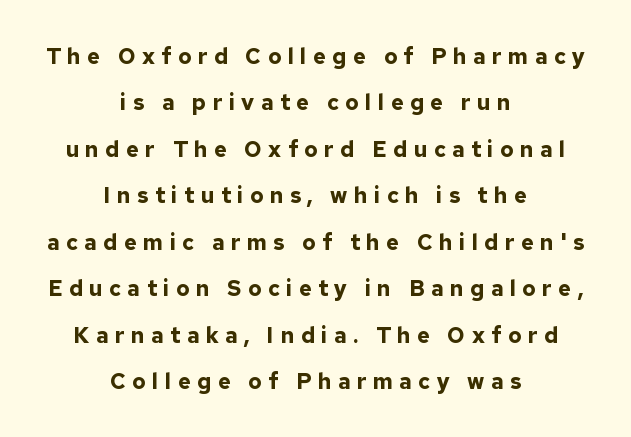
The letters stand upright; this is a roman face. If you folded the block vertically in half, each line would mirror itself in length. Between one letter and the next there's a generous, obvious gap. This is heavy type, rendered in bold. Descenders hang freely into open space.
